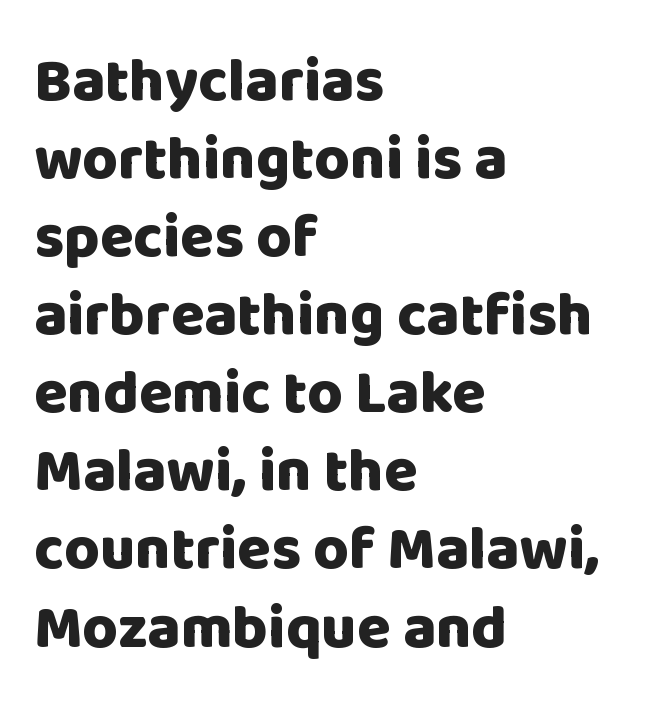
Q: Is the text bold? A: Yes.
Q: Is the text italic (slanted)? A: No, it is upright.
Q: Is the typeface a serif or a sans-serif typeface? A: Sans-serif.
Q: Is the text underlined? A: No.
Q: How is the paragraph aligned? A: Left-aligned.
Q: Is the spacing between letters normal or unusually wide? A: Normal.
Q: Is the spacing between lines tight, normal or loose? A: Normal.
Q: Width (condensed, normal, or wide)? A: Normal.
Q: Stroke contrast? A: Low.
Q: x-height? A: Large.
Q: Monospaced? A: No.
